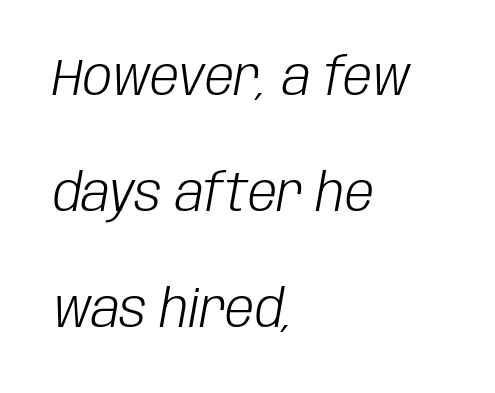
Q: Is the text bold? A: No.
Q: Is the text italic (slanted)? A: Yes, it leans right by about 10 degrees.
Q: Is the text underlined? A: No.
Q: How is the paragraph aligned? A: Left-aligned.
Q: Is the spacing between letters normal or unusually wide? A: Normal.
Q: Is the spacing between lines tight, normal or loose? A: Loose.
Q: Width (condensed, normal, or wide)? A: Condensed.
Q: Stroke contrast? A: Low.
Q: x-height? A: Large.
Q: Monospaced? A: No.
